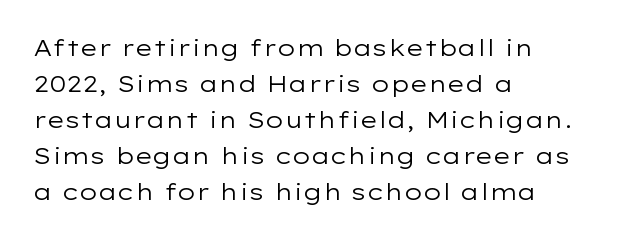
Q: Is the text bold? A: No.
Q: Is the text italic (slanted)? A: No, it is upright.
Q: Is the text underlined? A: No.
Q: How is the paragraph aligned? A: Left-aligned.
Q: Is the spacing between letters normal or unusually wide? A: Normal.
Q: Is the spacing between lines tight, normal or loose? A: Normal.
